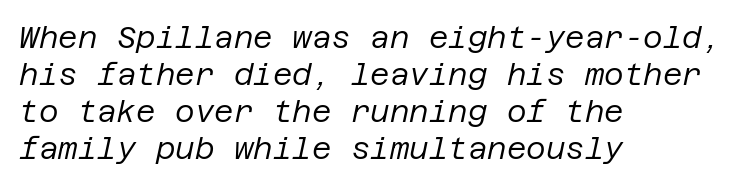
{"italic": "yes", "lean": "right", "slant_degrees": 12, "bold": "no", "weight": "regular", "width": "normal", "stroke_contrast": "low", "x_height": "large", "underline": "no", "align": "left", "line_spacing_ratio": 1.23, "letter_spacing": "normal", "letter_spacing_em": 0.0, "glyph_px": 30}
